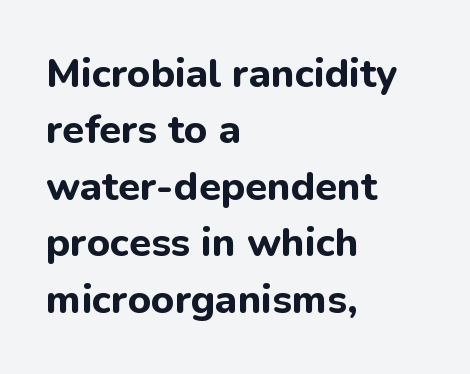
The image shows 40 px bold sans-serif type, upright; set left-aligned, normal line spacing (1.41x), normal letter spacing, not underlined; low stroke contrast and a medium x-height.
